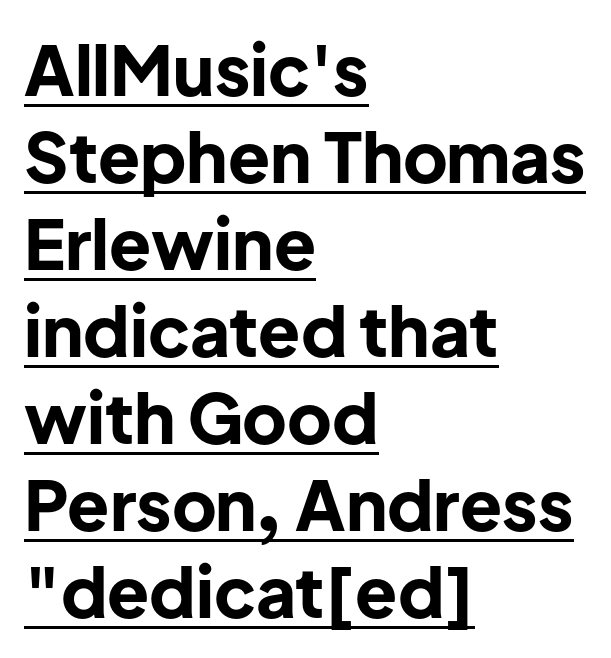
Q: Is the text bold? A: Yes.
Q: Is the text italic (slanted)? A: No, it is upright.
Q: Is the typeface a serif or a sans-serif typeface? A: Sans-serif.
Q: Is the text underlined? A: Yes.
Q: How is the paragraph aligned? A: Left-aligned.
Q: Is the spacing between letters normal or unusually wide? A: Normal.
Q: Is the spacing between lines tight, normal or loose? A: Normal.
Q: Width (condensed, normal, or wide)? A: Normal.
Q: Stroke contrast? A: Low.
Q: x-height? A: Medium.
Q: Monospaced? A: No.
